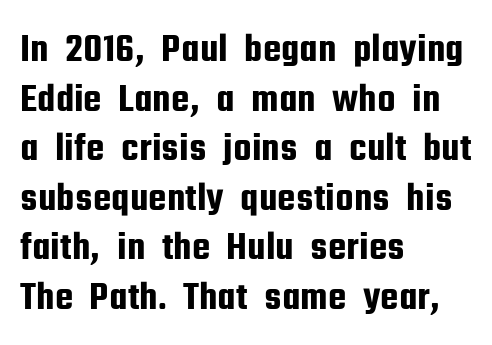
Character widths vary here, with narrow letters taking less room than wide ones. Tall strokes in this sample are plumb rather than angled. The compositor pushed each line to the left boundary. Check the space under the baseline: it is left empty. You could call the tracking neutral — neither tight nor loose.
